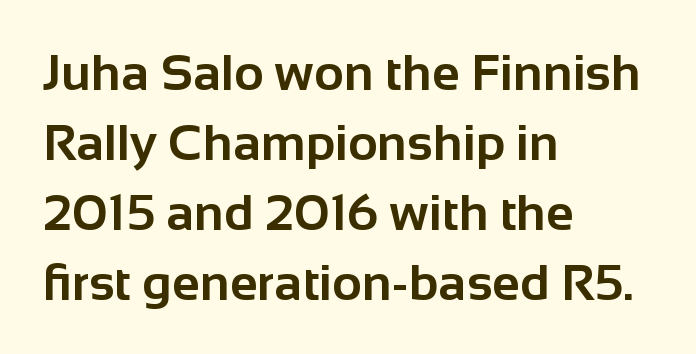
The image shows 51 px bold sans-serif type, upright; set left-aligned, normal line spacing (1.37x), normal letter spacing, not underlined; low stroke contrast and a medium x-height.
